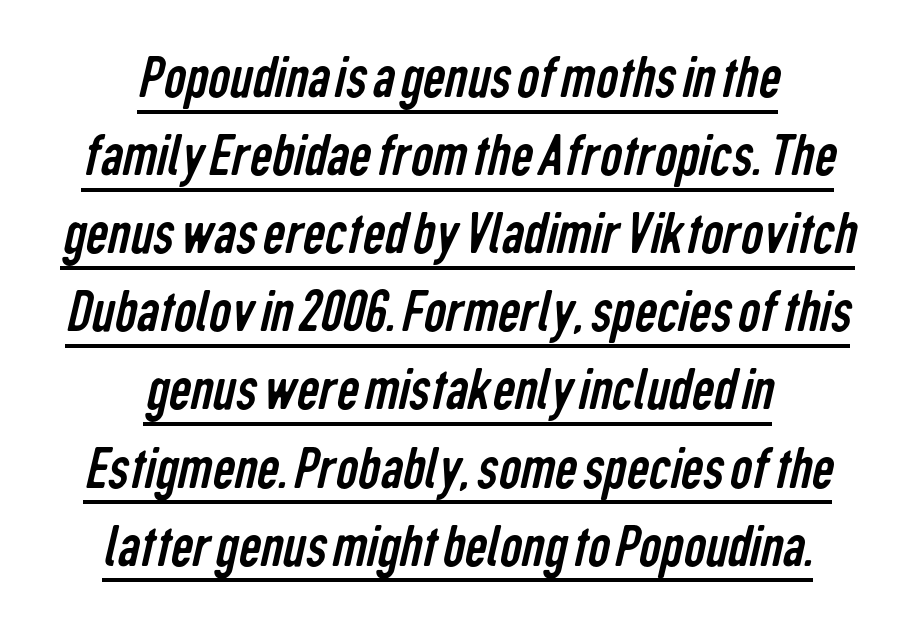
These characters rest on top of a visible drawn line. No feet cap the strokes, marking this as sans-serif type. The typeface has the unassuming heft of standard copy or less. This sample has the flowing, uneven cadence of proportional lettering. In CSS terms this would be text-align: center. Tracking value appears to be zero — textbook default spacing.
